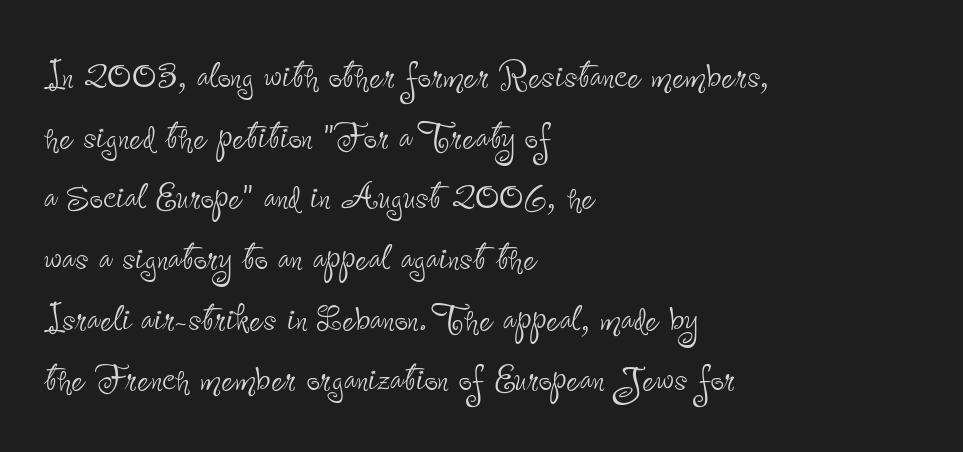
{"serif": "no", "bold": "no", "weight": "thin", "width": "condensed", "stroke_contrast": "low", "x_height": "small", "monospaced": "no", "underline": "no", "align": "left", "line_spacing": "normal", "line_spacing_ratio": 1.29, "letter_spacing": "normal", "letter_spacing_em": 0.0, "glyph_px": 47}
